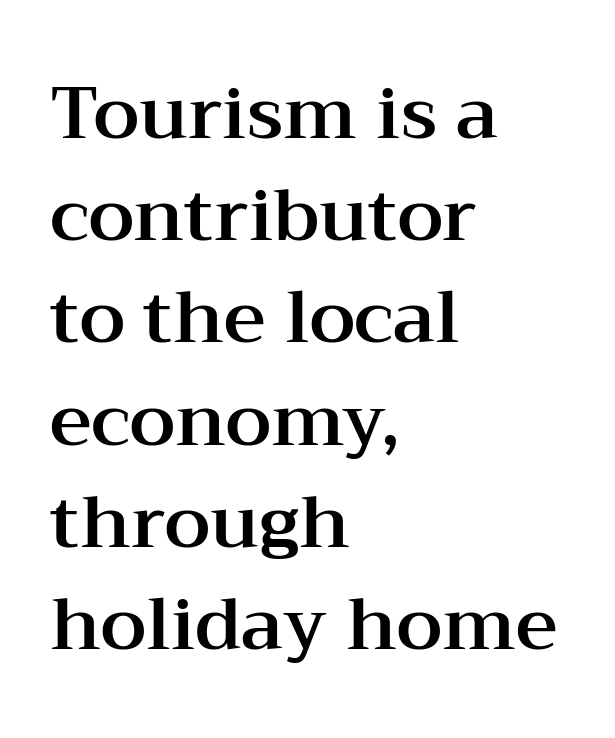
Q: Is the text italic (slanted)? A: No, it is upright.
Q: Is the typeface a serif or a sans-serif typeface? A: Serif.
Q: Is the text underlined? A: No.
Q: How is the paragraph aligned? A: Left-aligned.
Q: Is the spacing between letters normal or unusually wide? A: Normal.
Q: Is the spacing between lines tight, normal or loose? A: Normal.
Q: Width (condensed, normal, or wide)? A: Wide.
Q: Stroke contrast? A: Medium.
Q: x-height? A: Medium.
Q: Monospaced? A: No.
